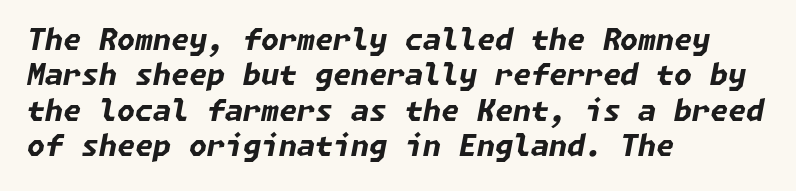
The image shows 29 px bold type, italic (leaning right); set left-aligned, line spacing 1.22x, normal letter spacing, not underlined; low stroke contrast and a medium x-height.
